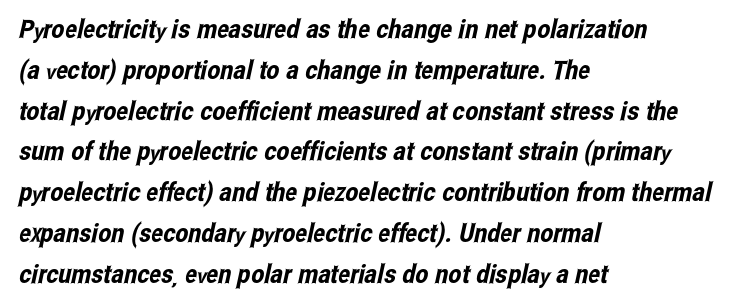
{"underline": "no", "align": "left", "line_spacing": "normal", "line_spacing_ratio": 1.57, "letter_spacing": "normal", "letter_spacing_em": 0.0, "glyph_px": 26}
